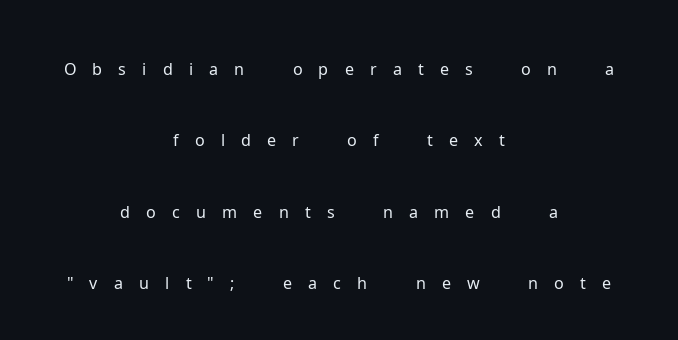
{"serif": "no", "italic": "no", "bold": "no", "weight": "light", "width": "normal", "stroke_contrast": "low", "x_height": "medium", "monospaced": "no", "underline": "no", "align": "center", "line_spacing": "loose", "line_spacing_ratio": 2.16, "letter_spacing": "wide", "letter_spacing_em": 0.49, "glyph_px": 33}
